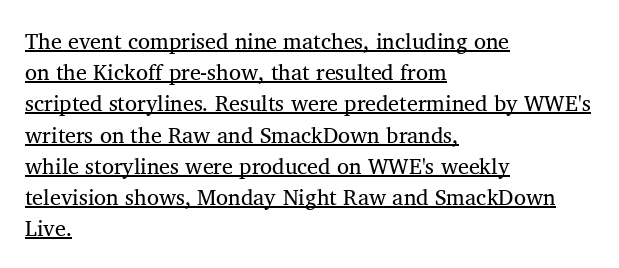
Casual observation: everything's shoved over to the left. Standard letterfit; no display-style spreading of the glyphs. Do the letters lean? They stand straight. If you measured baseline to baseline, you'd find a middling distance. Check the space under the baseline: a stroke is drawn there. The characters are drawn with everyday or finer stroke widths.
